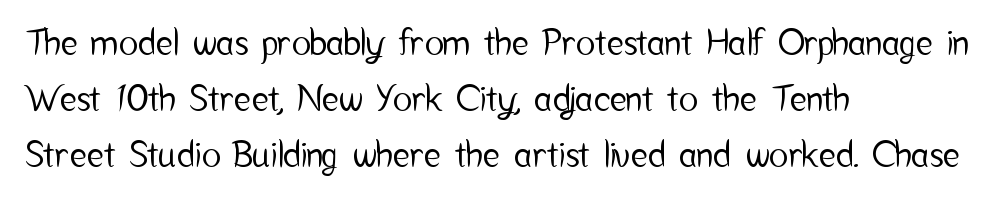
{"serif": "no", "italic": "no", "width": "condensed", "stroke_contrast": "low", "x_height": "medium", "monospaced": "no", "underline": "no", "align": "left", "line_spacing": "normal", "line_spacing_ratio": 1.56, "letter_spacing": "normal", "letter_spacing_em": 0.0, "glyph_px": 36}
